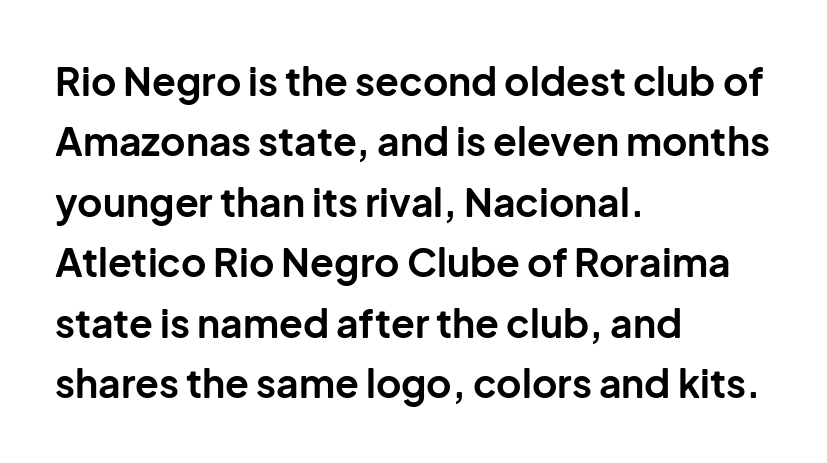
The image shows 39 px bold sans-serif type, upright; set left-aligned, normal line spacing (1.55x), normal letter spacing, not underlined; low stroke contrast and a medium x-height.
